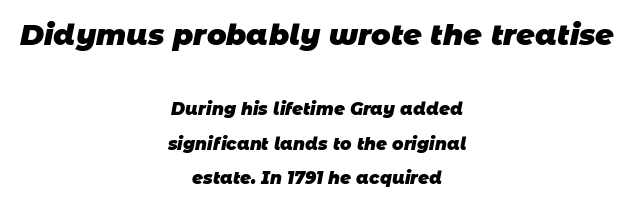
The image shows 29 px heavy sans-serif type; set centered, loose line spacing (2.03x), normal letter spacing, not underlined; the first (top) block is 1.71x larger; low stroke contrast and a large x-height.
